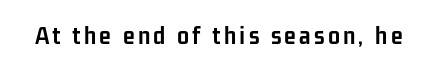
The lettering holds an erect, upright posture throughout. Check the space under the baseline: it is left empty. Does the weight exceed regular? Yes, all the way to bold.
